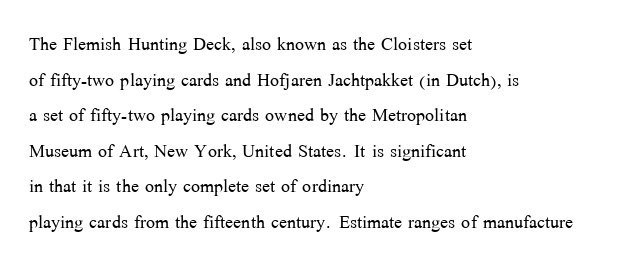
The image shows 24 px text type, upright; set left-aligned, normal line spacing (1.48x), normal letter spacing, not underlined.
